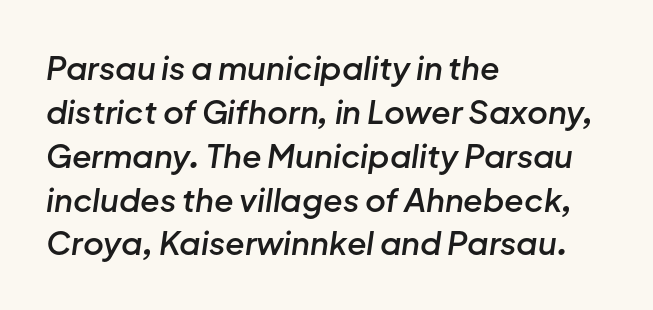
The space beneath each line is pristine and unruled. The axis of the letterforms is tilted away from vertical. The rows are spaced the way most documents space them. Each letter keeps its own natural width here, so spacing adapts to shape. Compared with an ordinary text face, these strokes are moderately heavier — a semibold.
